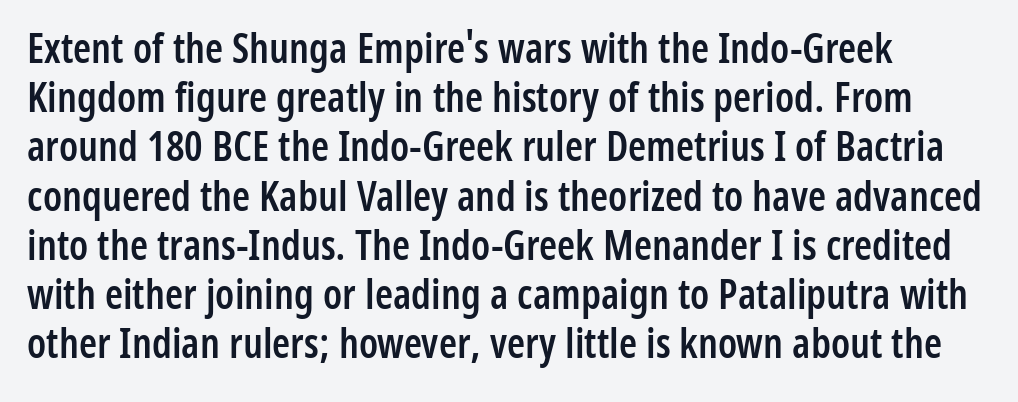
When letters stand straight like this, we call the style roman or upright. Check under the words: just untouched page. The rendering shows plain stroke endings on the letterforms — a sans-serif design. Every row of glyphs begins at an identical x-position on the left.
